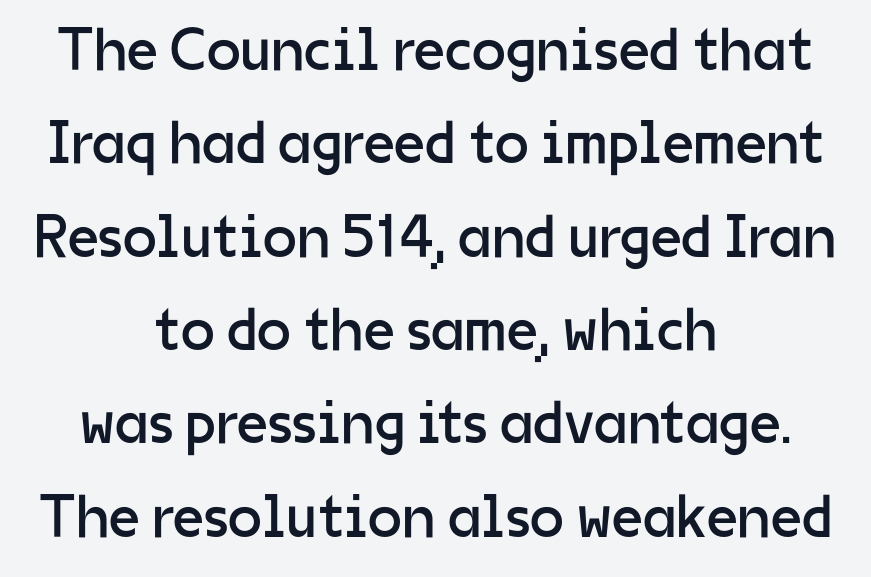
{"serif": "no", "italic": "no", "bold": "no", "weight": "regular", "width": "normal", "stroke_contrast": "low", "x_height": "medium", "monospaced": "no", "underline": "no", "align": "center", "line_spacing": "normal", "line_spacing_ratio": 1.53, "letter_spacing": "normal", "letter_spacing_em": 0.0, "glyph_px": 61}
